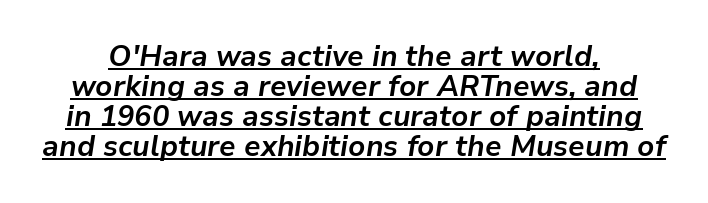
Spacing verdict: proportional, widths tailored to each character. The designer dialed line spacing down below the default. An italicized treatment has been applied to the whole sample. Short note: letters normally spaced. Stroke thickness is high; the sample reads as a true bold. Each line of the rendering has a horizontal stroke beneath the glyphs.
